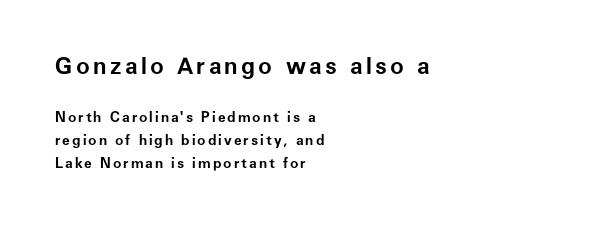
The image shows 23 px bold type, upright; set left-aligned, normal line spacing (1.61x), not underlined; the first (top) block is 1.64x larger.
